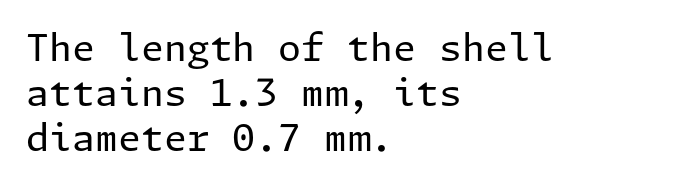
Q: Is the text bold? A: No.
Q: Is the text italic (slanted)? A: No, it is upright.
Q: Is the typeface a serif or a sans-serif typeface? A: Sans-serif.
Q: Is the text underlined? A: No.
Q: How is the paragraph aligned? A: Left-aligned.
Q: Is the spacing between letters normal or unusually wide? A: Normal.
Q: Width (condensed, normal, or wide)? A: Normal.
Q: Stroke contrast? A: Low.
Q: x-height? A: Medium.
